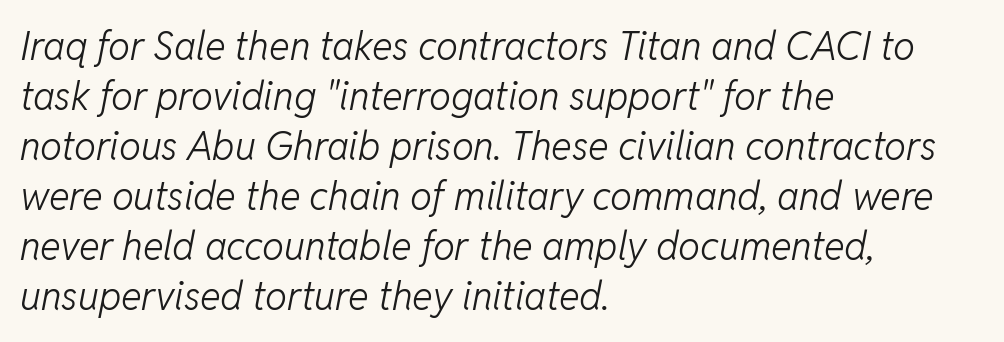
The image shows 39 px light type, italic (leaning right); set left-aligned, normal line spacing (1.28x), normal letter spacing, not underlined; low stroke contrast and a medium x-height.
